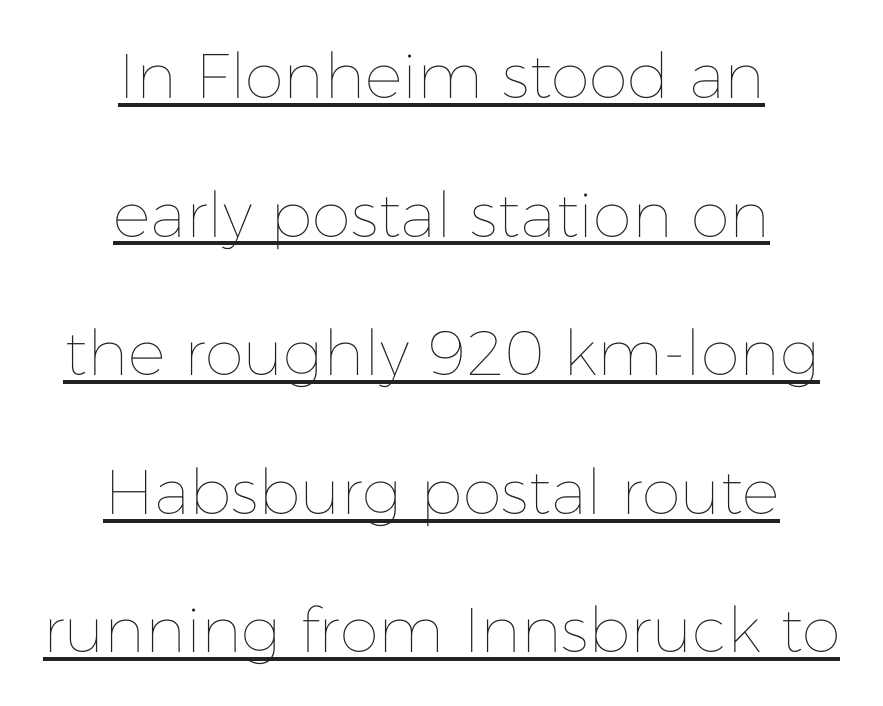
Q: Is the text bold? A: No.
Q: Is the text italic (slanted)? A: No, it is upright.
Q: Is the text underlined? A: Yes.
Q: How is the paragraph aligned? A: Centered.
Q: Is the spacing between letters normal or unusually wide? A: Normal.
Q: Is the spacing between lines tight, normal or loose? A: Loose.
Q: Width (condensed, normal, or wide)? A: Normal.
Q: Stroke contrast? A: Low.
Q: x-height? A: Medium.
Q: Monospaced? A: No.
